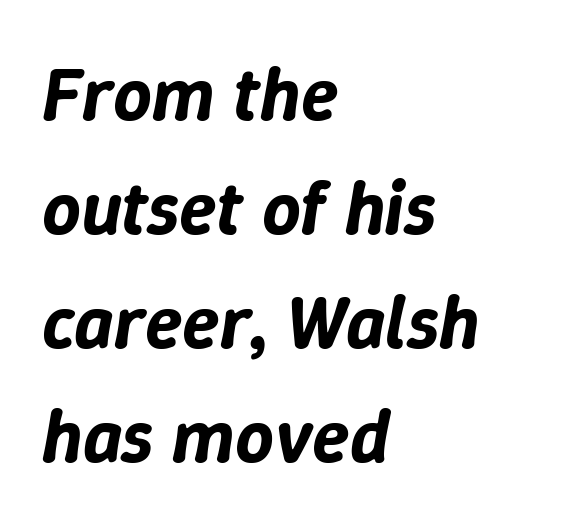
Standard letterfit; no display-style spreading of the glyphs. Has an underline been added? It has not. The text carries the slant typical of an italic or oblique font. Do the characters align in a grid? No, the font is proportional. The rows are spaced the way most documents space them. Visually the block forms a straight wall on the left and a jagged coastline on the right.
